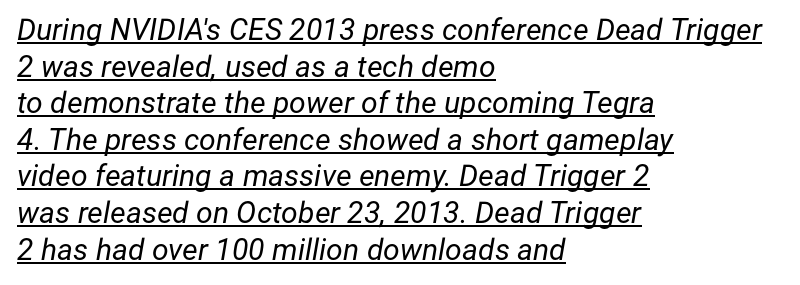
The rag falls on the right side of this text block. Honestly, the letter spacing is just normal — you wouldn't notice it. Each stroke keeps to a modest, everyday thickness or less. Observe the lean: these are italic letterforms. The lettering is marked with a stroke running underneath it.
